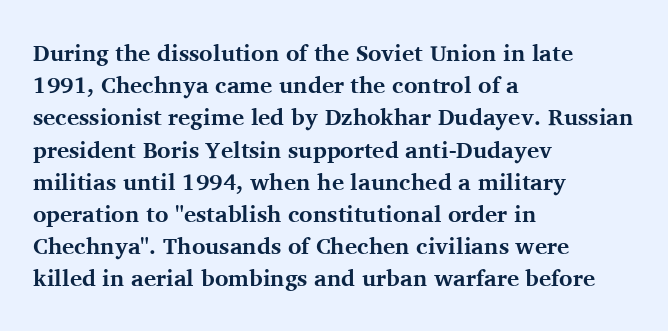
Teacher's note: observe the even left margin — that is flush-left alignment. Tracking here is standard; glyphs follow each other at the usual distance. Horizontal bands of white between lines are of average thickness. Is the type bold? Yes — the strokes are clearly thick and heavy. This is the regular roman posture of the typeface.
